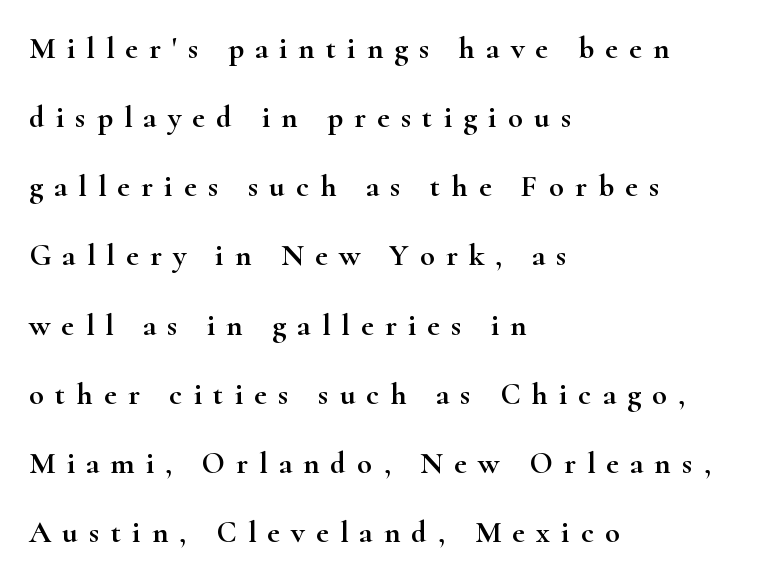
The image shows 31 px wide serif type, upright; set left-aligned, loose line spacing (2.23x), unusually wide letter spacing (+0.36 em), not underlined; high stroke contrast and a small x-height.
